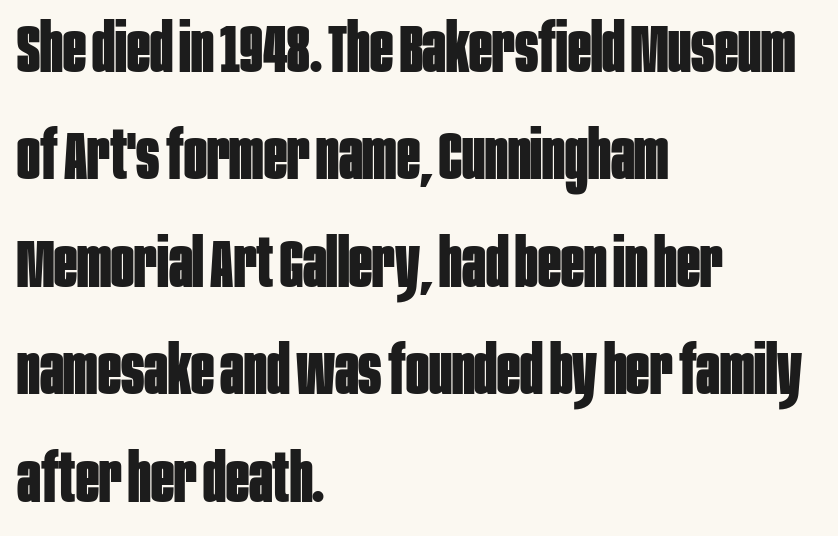
The image shows 68 px bold, condensed sans-serif type, upright; set left-aligned, normal line spacing (1.58x), normal letter spacing, not underlined; low stroke contrast and a large x-height.
